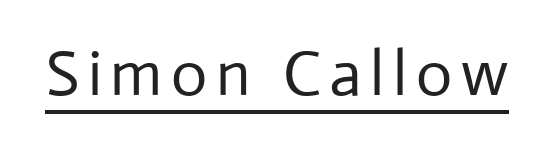
Q: Is the text bold? A: No.
Q: Is the text italic (slanted)? A: No, it is upright.
Q: Is the typeface a serif or a sans-serif typeface? A: Sans-serif.
Q: Is the text underlined? A: Yes.
Q: Width (condensed, normal, or wide)? A: Normal.
Q: Stroke contrast? A: Low.
Q: x-height? A: Medium.
Q: Monospaced? A: No.
